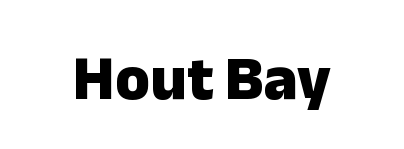
{"serif": "no", "italic": "no", "bold": "yes", "weight": "heavy", "width": "normal", "stroke_contrast": "low", "x_height": "medium", "monospaced": "no", "underline": "no", "letter_spacing": "normal", "letter_spacing_em": 0.0, "glyph_px": 63}
